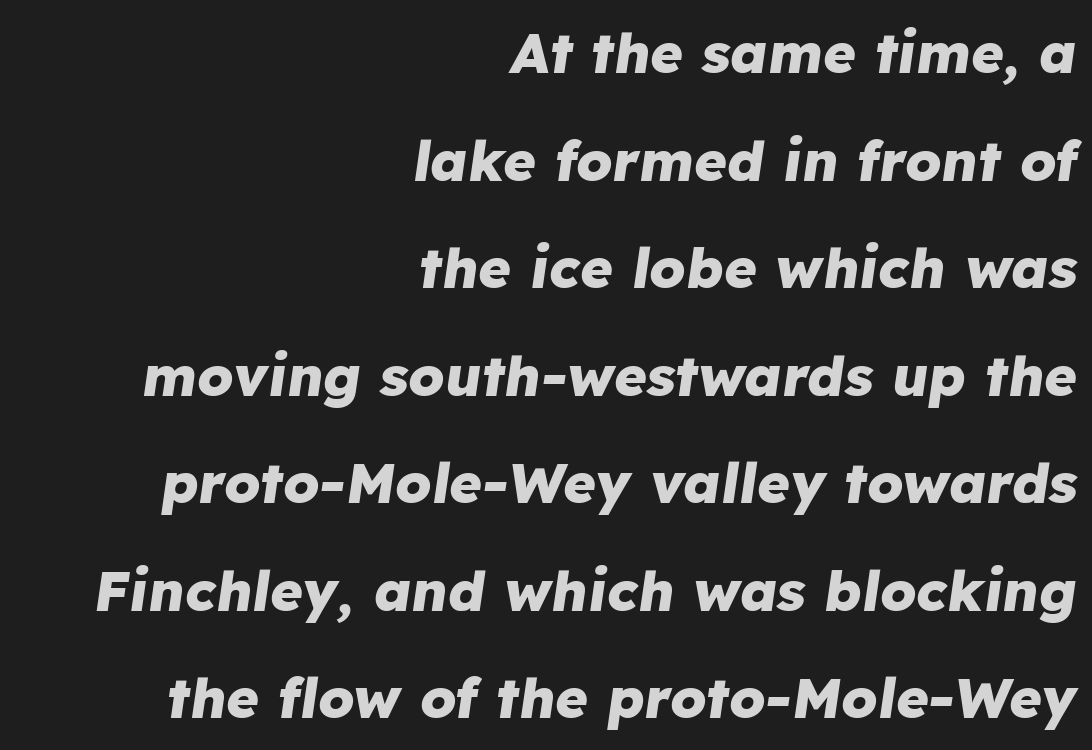
The space between consecutive lines is lavish. Do the characters align in a grid? No, the font is proportional. Nothing unusual about the tracking: characters are spaced as the font intends. Descenders are the only things crossing below the line. Compared with a flush-left layout, this one pins lines to the opposite, right side. The rendering uses a bold face; every stroke is thick and dark.
